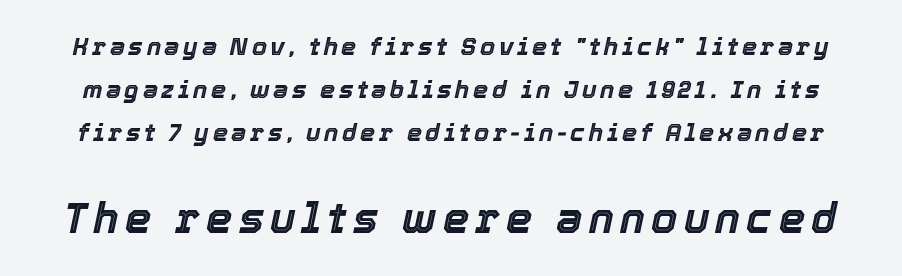
{"italic": "yes", "lean": "right", "slant_degrees": 12, "width": "normal", "x_height": "medium", "monospaced": "no", "underline": "no", "line_spacing_ratio": 1.79, "larger_block": "second", "size_ratio": 1.75, "glyph_px": 42}
